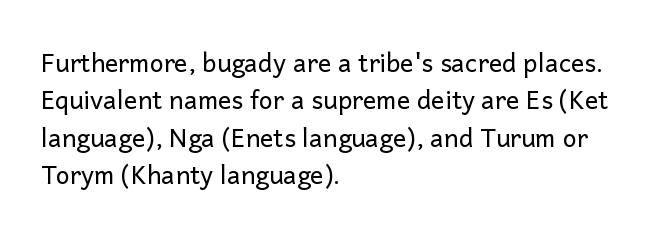
Q: Is the text bold? A: No.
Q: Is the text italic (slanted)? A: No, it is upright.
Q: Is the text underlined? A: No.
Q: How is the paragraph aligned? A: Left-aligned.
Q: Is the spacing between letters normal or unusually wide? A: Normal.
Q: Is the spacing between lines tight, normal or loose? A: Normal.
